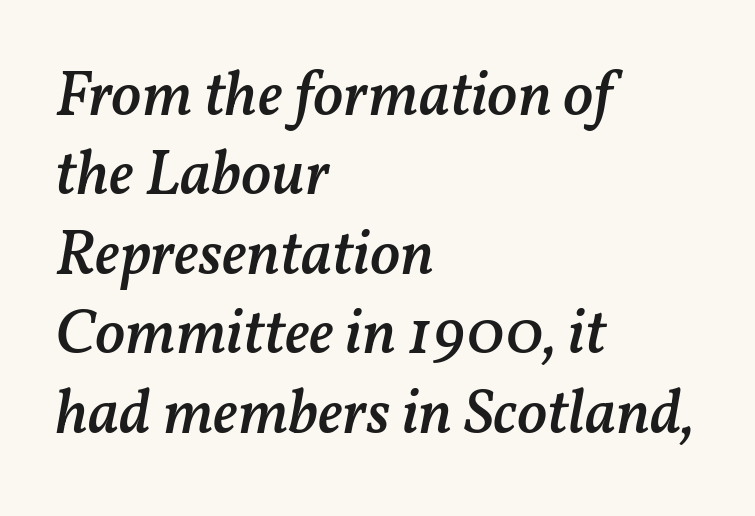
The image shows 63 px semibold type, italic (leaning right); set left-aligned, normal line spacing (1.26x), normal letter spacing, not underlined; medium stroke contrast and a medium x-height.
